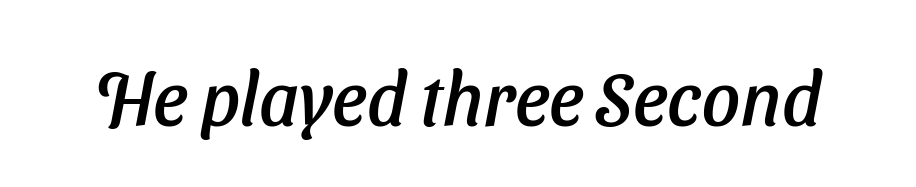
This sample has the flowing, uneven cadence of proportional lettering. No word sits above an underline. These lines keep a tight, regular rhythm from letter to letter. The whole block is typeset with a tilt.
